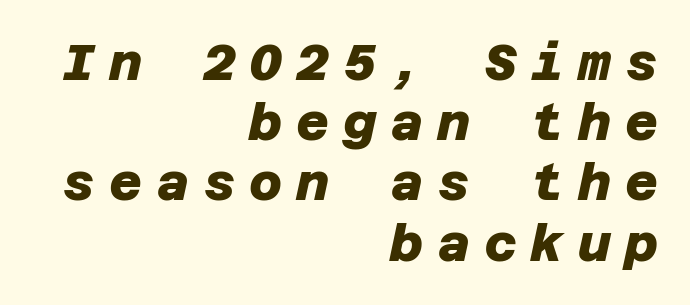
The rag falls on the left side of this text block. Does the weight exceed regular? Yes, all the way to bold. Bare-footed words on every line. Observe the absence of serifs on each vertical stroke in this sample. Between one letter and the next there's a generous, obvious gap.
